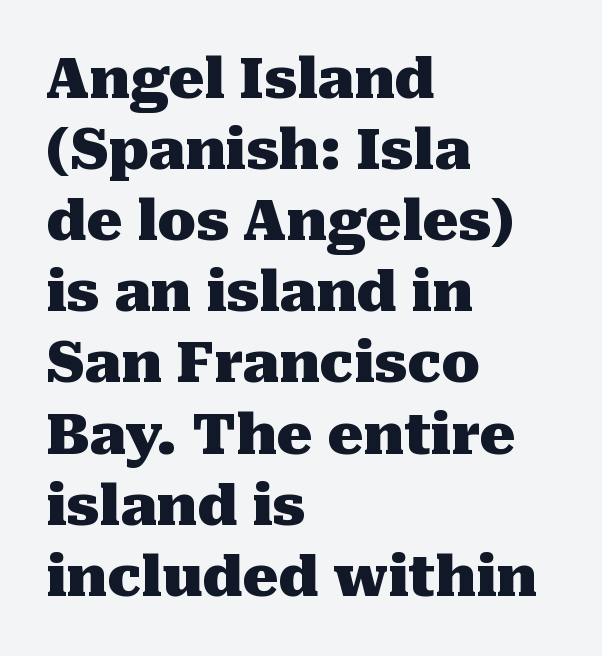
Here the designer chose a conventional face with non-uniform glyph widths. The foot of each line stays bare and open. The space between consecutive lines is moderate. Does the lettering tilt? It doesn't — this is upright. The letters carry serifs — small finishing strokes at the ends of their stems.
